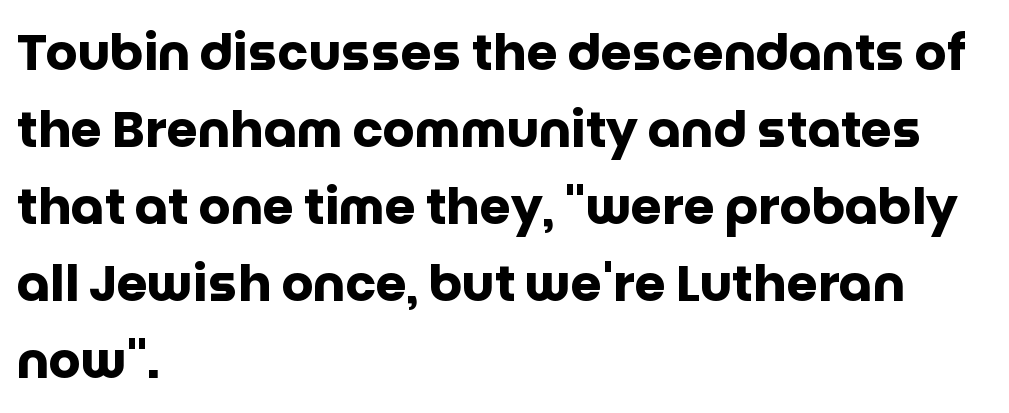
The area under the type is left untouched. Bold? Absolutely — the strokes are thick and heavy. Quick note: not italic, upright. The vertical gap from one line to the next is medium.
